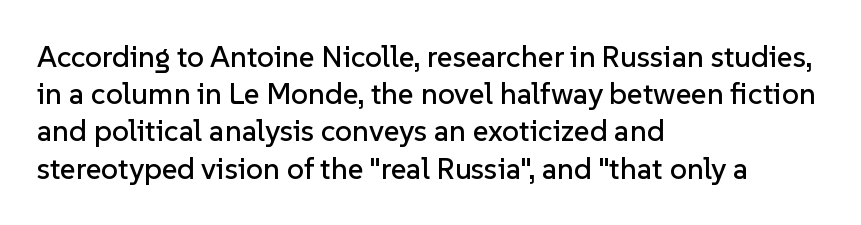
Q: Is the text italic (slanted)? A: No, it is upright.
Q: Is the typeface a serif or a sans-serif typeface? A: Sans-serif.
Q: Is the text underlined? A: No.
Q: How is the paragraph aligned? A: Left-aligned.
Q: Is the spacing between letters normal or unusually wide? A: Normal.
Q: Width (condensed, normal, or wide)? A: Normal.
Q: Stroke contrast? A: Low.
Q: x-height? A: Medium.
Q: Monospaced? A: No.
